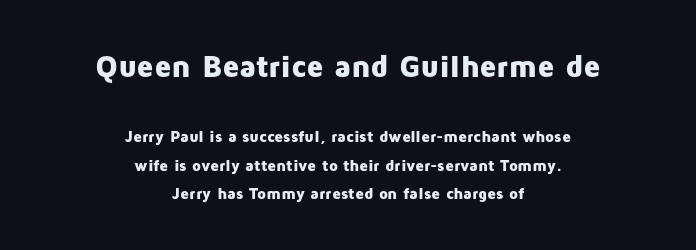
Q: Is the text bold? A: Yes.
Q: Is the text italic (slanted)? A: No, it is upright.
Q: Is the typeface a serif or a sans-serif typeface? A: Sans-serif.
Q: Is the text underlined? A: No.
Q: How is the paragraph aligned? A: Centered.
Q: Is the spacing between letters normal or unusually wide? A: Normal.
Q: Which block of text is set in a larger size, the first (top) or the second (bottom)? A: The first (top) one.
Q: Width (condensed, normal, or wide)? A: Normal.
Q: Stroke contrast? A: Low.
Q: x-height? A: Medium.
Q: Monospaced? A: No.
